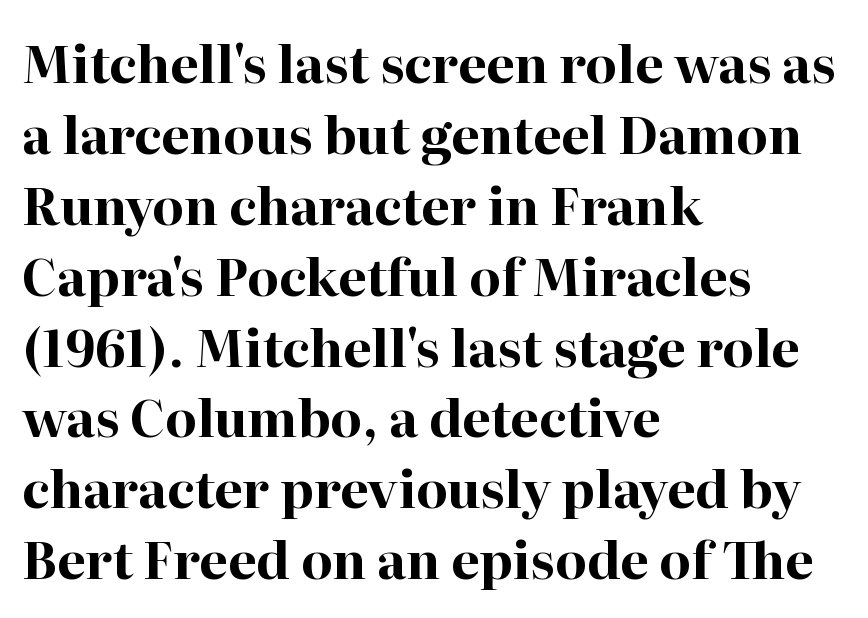
The image shows 51 px bold serif type, upright; set left-aligned, normal line spacing (1.39x), normal letter spacing, not underlined; high stroke contrast and a medium x-height.
